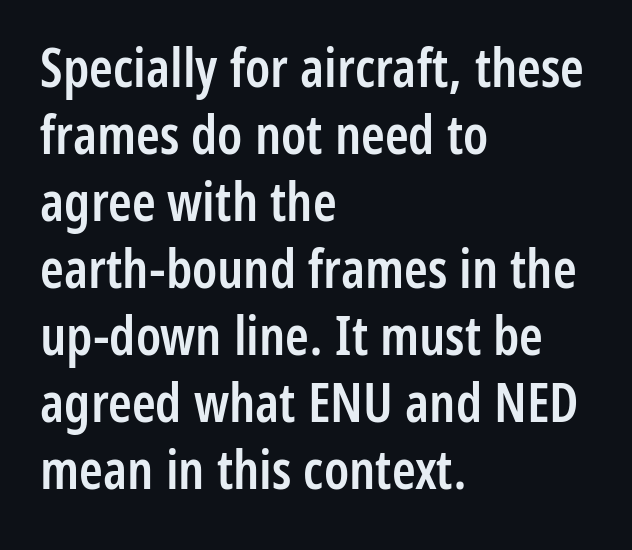
Descender tails drop into unmarked territory. In CSS terms this would be text-align: left. The passage shown has conventional tracking throughout. The letters advance in unequal steps, a hallmark of proportional type. Examine the stroke ends and you'll find no serifs. What weight is shown? A semibold, between regular and bold.
